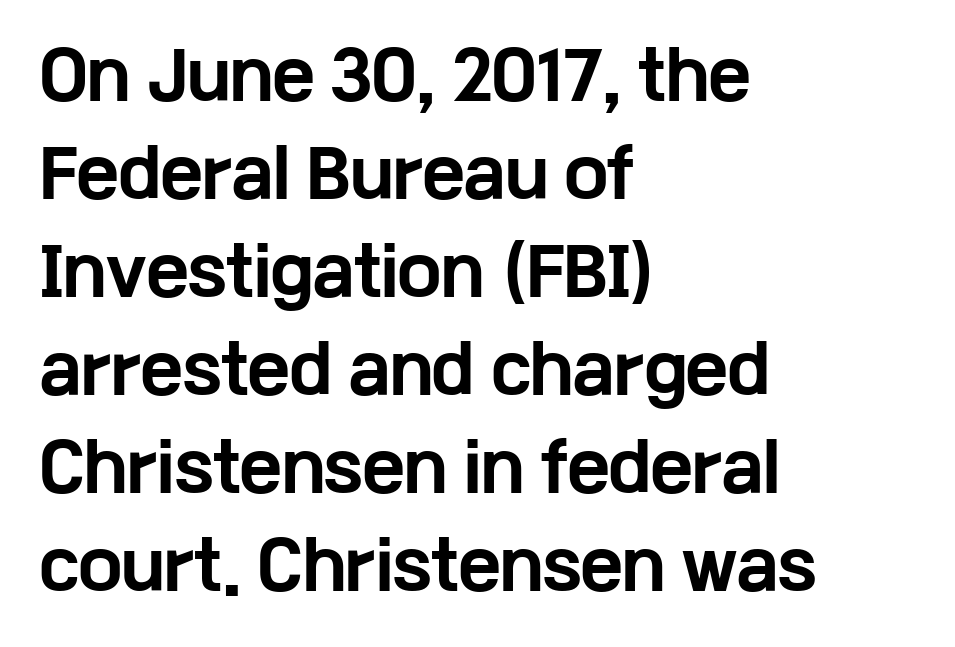
Every stem runs plumb, perpendicular to the baseline. In terms of letterform style, serifs are entirely absent. Bare-footed words on every line. The letterforms sit shoulder to shoulder at normal distance. Heavy-handed strokes throughout: this text is bold. Looks like regular typesetting: each glyph gets only the width it needs.
